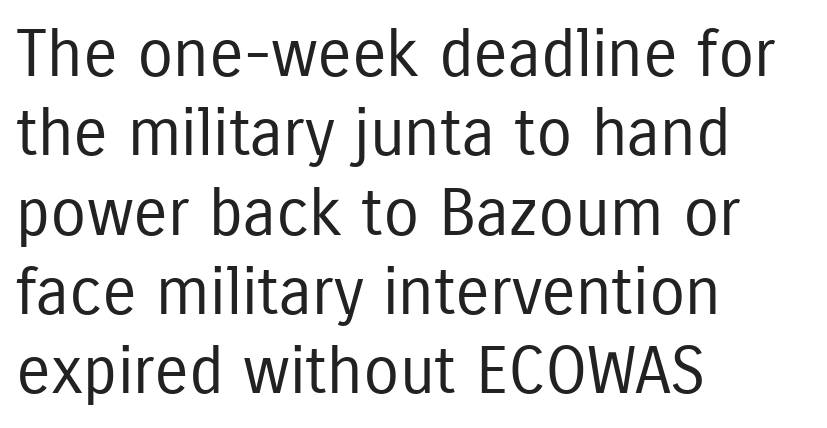
The image shows 65 px regular-weight, condensed sans-serif type, upright; set left-aligned, line spacing 1.22x, normal letter spacing, not underlined; low stroke contrast and a medium x-height.
